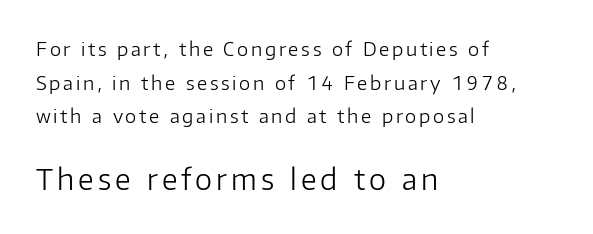
Q: Is the text bold? A: No.
Q: Is the text italic (slanted)? A: No, it is upright.
Q: Is the typeface a serif or a sans-serif typeface? A: Sans-serif.
Q: Is the text underlined? A: No.
Q: How is the paragraph aligned? A: Left-aligned.
Q: Which block of text is set in a larger size, the first (top) or the second (bottom)? A: The second (bottom) one.
Q: Width (condensed, normal, or wide)? A: Normal.
Q: Stroke contrast? A: Low.
Q: x-height? A: Medium.
Q: Monospaced? A: No.
